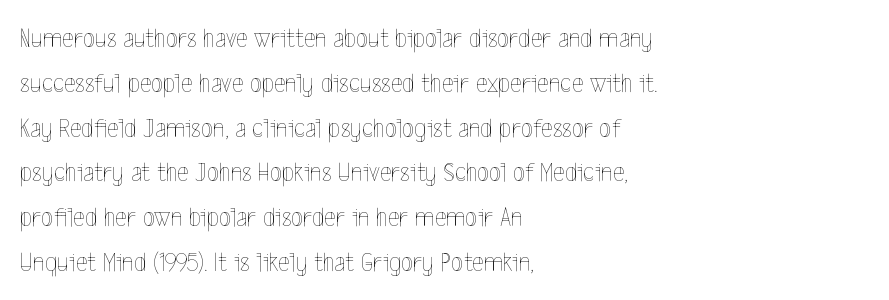
{"italic": "no", "bold": "no", "weight": "thin", "width": "condensed", "x_height": "medium", "monospaced": "no", "underline": "no", "align": "left", "line_spacing": "normal", "line_spacing_ratio": 1.6, "letter_spacing": "normal", "letter_spacing_em": 0.0, "glyph_px": 28}
